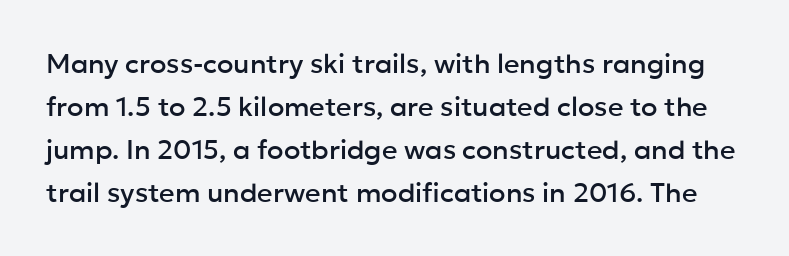
{"italic": "no", "underline": "no", "line_spacing": "normal", "line_spacing_ratio": 1.59, "letter_spacing": "normal", "letter_spacing_em": 0.0, "glyph_px": 27}
